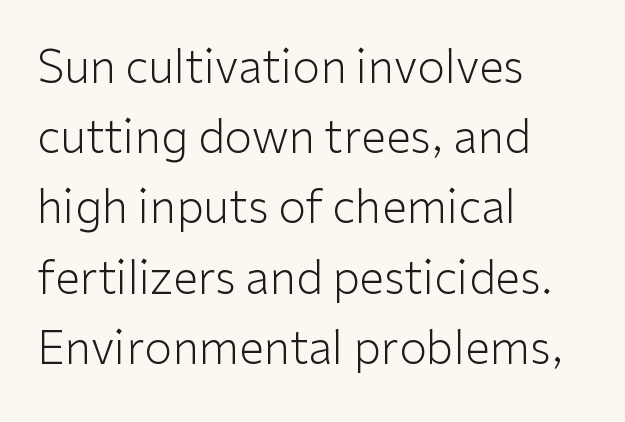
{"serif": "no", "italic": "no", "bold": "no", "weight": "light", "width": "normal", "stroke_contrast": "low", "x_height": "medium", "monospaced": "no", "underline": "no", "align": "left", "line_spacing": "normal", "line_spacing_ratio": 1.56, "letter_spacing": "normal", "letter_spacing_em": 0.0, "glyph_px": 45}
